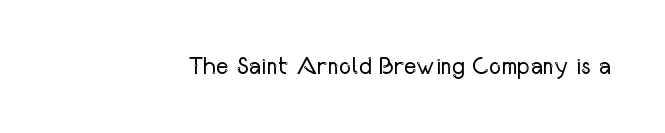
{"italic": "no", "bold": "no", "underline": "no", "letter_spacing": "normal", "letter_spacing_em": 0.0, "glyph_px": 24}
